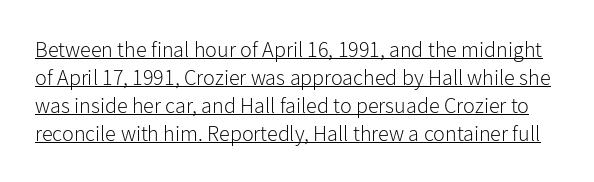
The image shows 22 px text type, upright; set normal line spacing (1.27x), normal letter spacing, underlined.
